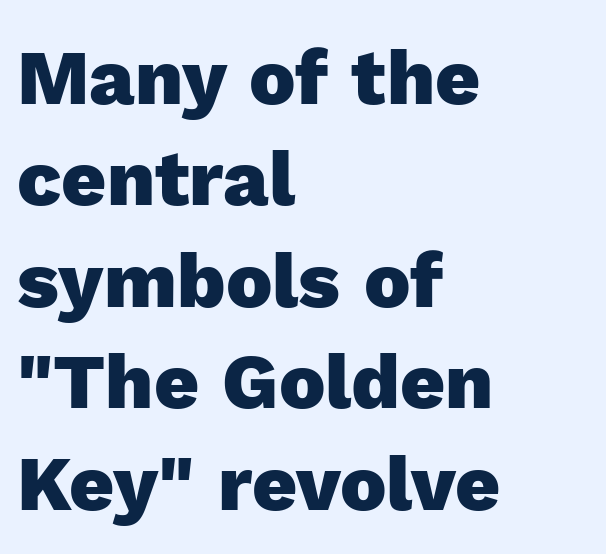
{"serif": "no", "italic": "no", "bold": "yes", "weight": "heavy", "width": "normal", "x_height": "medium", "monospaced": "no", "underline": "no", "align": "left", "line_spacing": "normal", "line_spacing_ratio": 1.3, "letter_spacing": "normal", "letter_spacing_em": 0.0, "glyph_px": 78}
